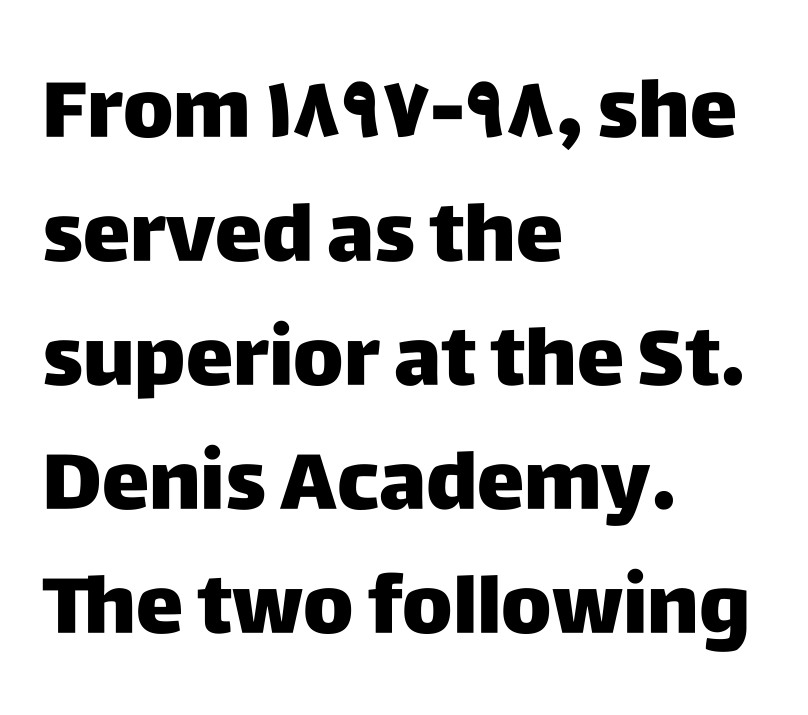
The image shows 80 px sans-serif type, upright; set left-aligned, normal line spacing (1.55x), normal letter spacing, not underlined; low stroke contrast and a large x-height.
